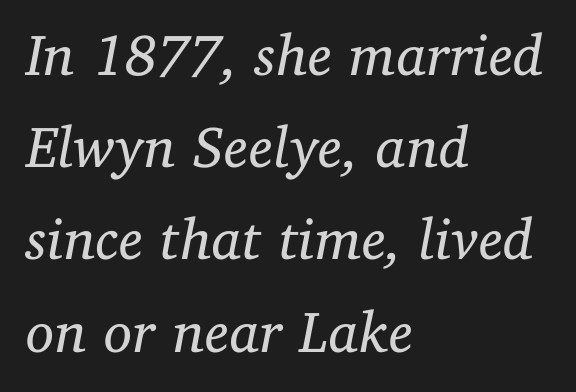
Examine the stroke ends and you'll spot serifs. These lines are set flush left with a ragged right edge. The typesetting does not lean heavy: it is not bold. The rendering uses natural spacing where letterforms have individual widths.
